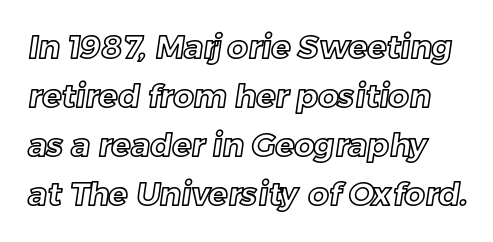
Q: Is the text underlined? A: No.
Q: Is the spacing between letters normal or unusually wide? A: Normal.
Q: Is the spacing between lines tight, normal or loose? A: Normal.
Q: Width (condensed, normal, or wide)? A: Normal.
Q: x-height? A: Medium.
Q: Monospaced? A: No.
